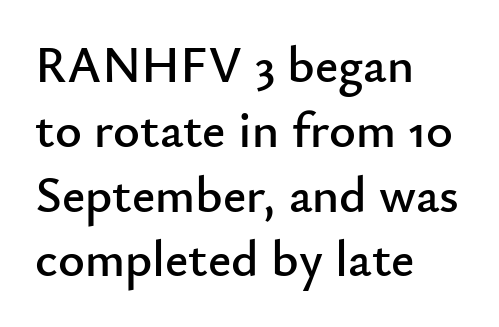
There is no visible air inserted between adjacent glyphs. The leading is moderate, giving the passage an even texture. The words here are not underlined. Unlike a traditional serif, this face leaves its strokes unadorned. Here the designer chose a conventional face with non-uniform glyph widths. Leftover space on each line is placed entirely after the last word.
